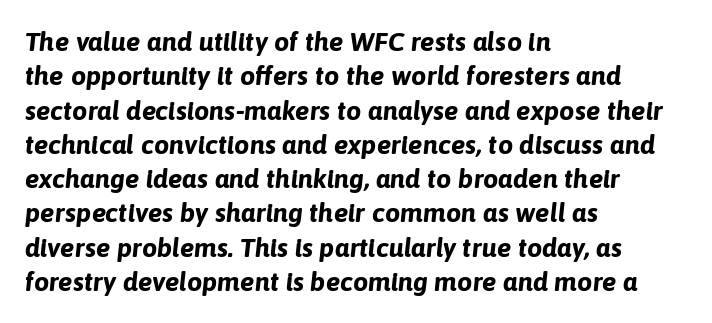
{"italic": "yes", "lean": "right", "slant_degrees": 6, "bold": "yes", "underline": "no", "align": "left", "line_spacing": "normal", "line_spacing_ratio": 1.27, "letter_spacing": "normal", "letter_spacing_em": 0.0, "glyph_px": 27}
